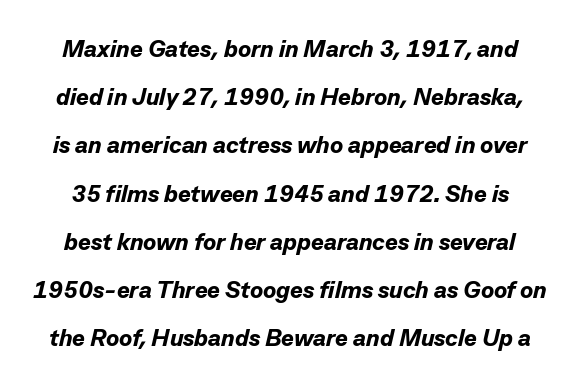
The image shows 24 px bold type, italic (leaning right); set loose line spacing (2.01x), normal letter spacing, not underlined.
